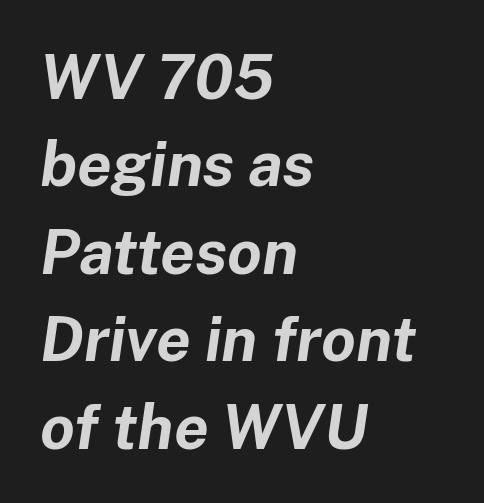
Honestly, the row spacing looks completely unremarkable. In terms of weight, the rendering is a true, heavy bold. Posture: slanted. If you drew a ruler down the left edge, every line would touch it.
